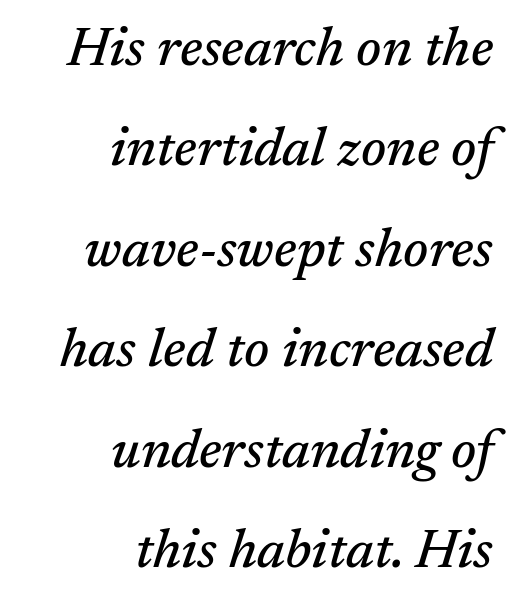
The image shows 54 px serif type, italic (leaning right); set right-aligned, line spacing 1.86x, normal letter spacing, not underlined; medium stroke contrast and a medium x-height.
